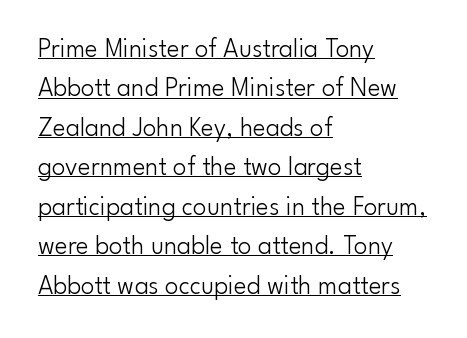
Q: Is the text bold? A: No.
Q: Is the text italic (slanted)? A: No, it is upright.
Q: Is the text underlined? A: Yes.
Q: How is the paragraph aligned? A: Left-aligned.
Q: Is the spacing between letters normal or unusually wide? A: Normal.
Q: Is the spacing between lines tight, normal or loose? A: Normal.
